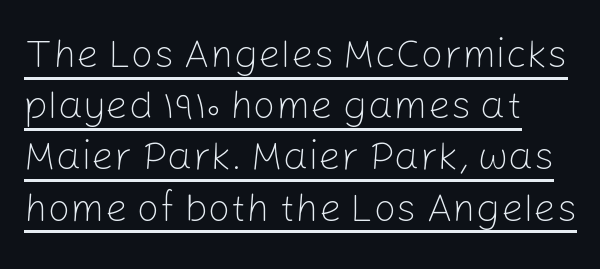
Q: Is the text bold? A: No.
Q: Is the text italic (slanted)? A: No, it is upright.
Q: Is the typeface a serif or a sans-serif typeface? A: Sans-serif.
Q: Is the text underlined? A: Yes.
Q: Is the spacing between letters normal or unusually wide? A: Normal.
Q: Is the spacing between lines tight, normal or loose? A: Normal.
Q: Width (condensed, normal, or wide)? A: Normal.
Q: Stroke contrast? A: Low.
Q: x-height? A: Medium.
Q: Monospaced? A: No.
